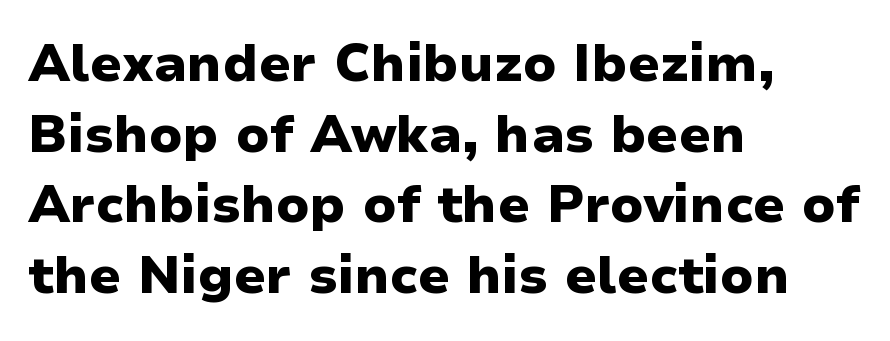
Q: Is the text bold? A: Yes.
Q: Is the text italic (slanted)? A: No, it is upright.
Q: Is the typeface a serif or a sans-serif typeface? A: Sans-serif.
Q: Is the text underlined? A: No.
Q: How is the paragraph aligned? A: Left-aligned.
Q: Is the spacing between letters normal or unusually wide? A: Normal.
Q: Is the spacing between lines tight, normal or loose? A: Normal.
Q: Width (condensed, normal, or wide)? A: Normal.
Q: Stroke contrast? A: Low.
Q: x-height? A: Medium.
Q: Monospaced? A: No.
